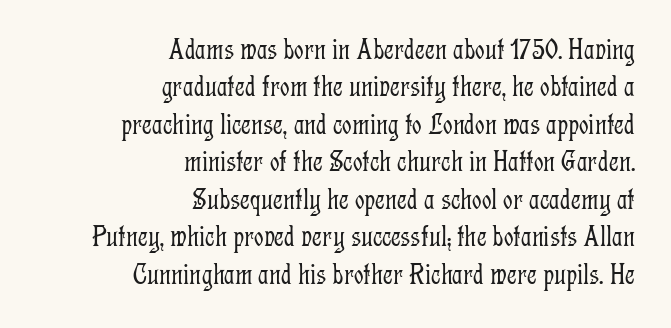
The image shows 30 px light, condensed serif type, upright; set right-aligned, normal line spacing (1.25x), normal letter spacing, not underlined; low stroke contrast and a medium x-height.
